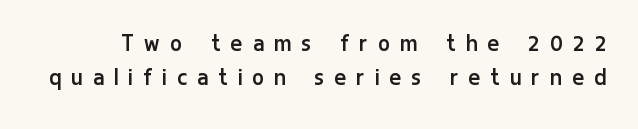
In terms of letterspacing, this is a distinctly airy, spread setting. A normal amount of white space separates one row of letters from the next. Characters remain perfectly vertical along every line. Type without underlining. Counters stay open thanks to moderate or lighter strokes.
